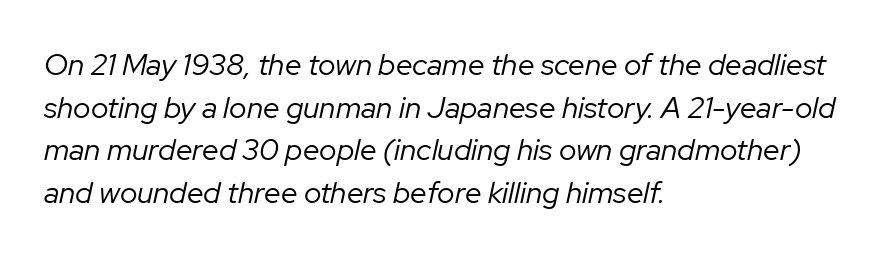
{"italic": "yes", "lean": "right", "slant_degrees": 12, "bold": "no", "weight": "regular", "width": "normal", "stroke_contrast": "low", "x_height": "medium", "monospaced": "no", "underline": "no", "align": "left", "line_spacing": "normal", "line_spacing_ratio": 1.42, "letter_spacing": "normal", "letter_spacing_em": 0.0, "glyph_px": 30}
